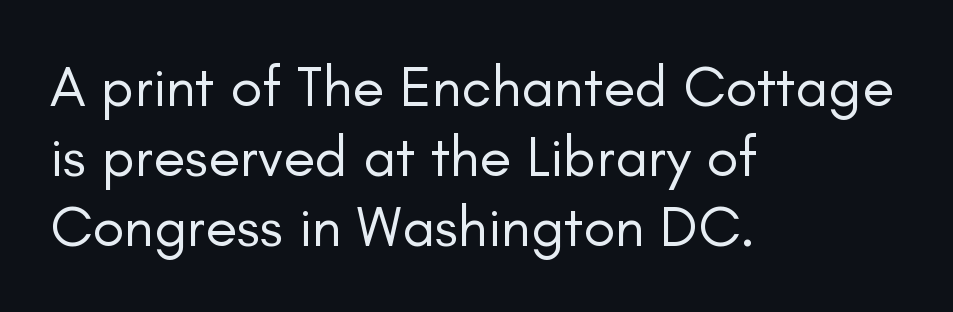
In terms of letterspacing, this is plain default setting. Examine the stroke ends and you'll find no serifs. Think of a printed novel: that variable character pitch is what you see here. Counters stay open thanks to moderate or lighter strokes.
